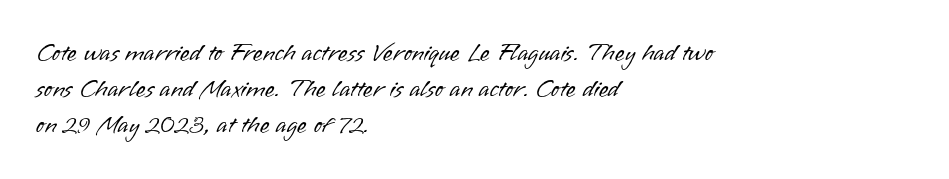
The image shows 25 px text type; set left-aligned, normal line spacing (1.44x), normal letter spacing, not underlined.
